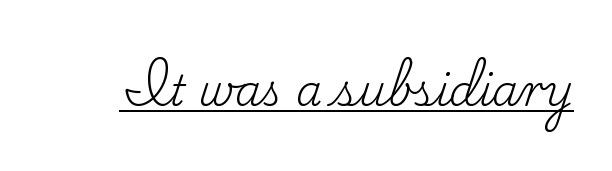
Q: Is the text bold? A: No.
Q: Is the text italic (slanted)? A: Yes.
Q: Is the typeface a serif or a sans-serif typeface? A: Serif.
Q: Is the text underlined? A: Yes.
Q: Is the spacing between letters normal or unusually wide? A: Normal.
Q: Width (condensed, normal, or wide)? A: Normal.
Q: Stroke contrast? A: Low.
Q: x-height? A: Small.
Q: Monospaced? A: No.
